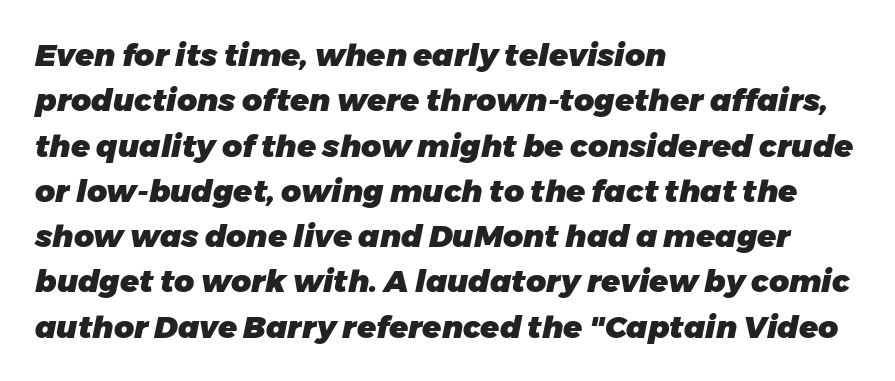
Is the type bold? Yes — the strokes are clearly thick and heavy. The specimen reads as italic at a glance. Any mark beneath the type? The region is blank. Reading down the block, your eye returns to a fixed left position each line. Each letter keeps its own natural width here, so spacing adapts to shape.
